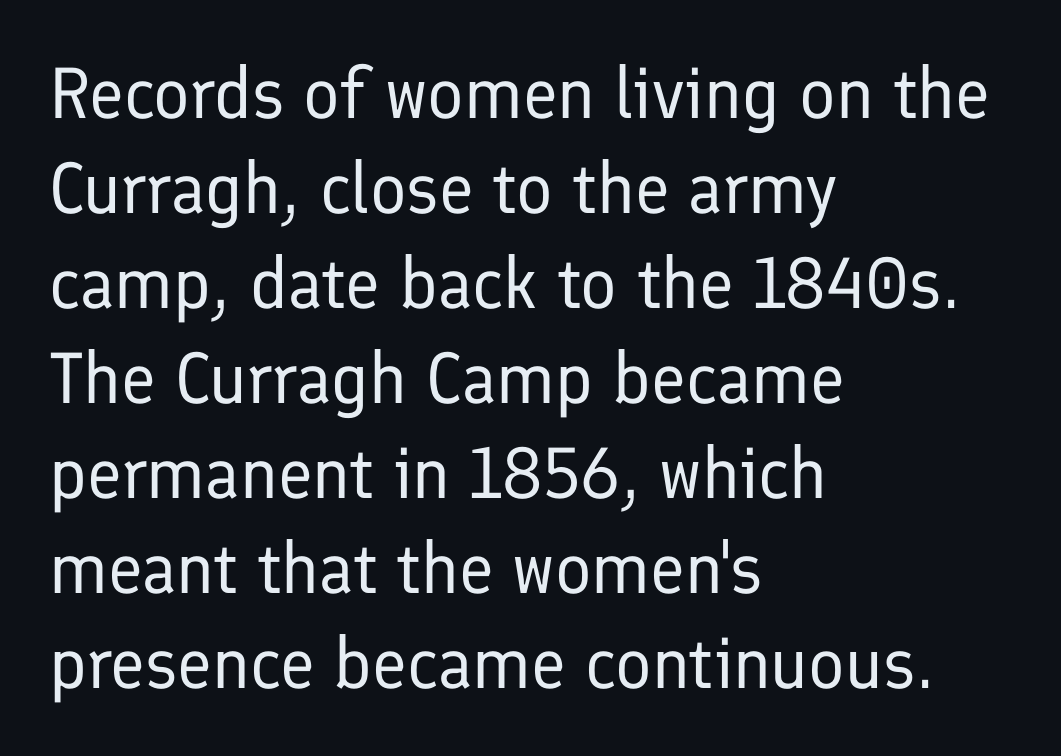
{"serif": "no", "italic": "no", "bold": "no", "weight": "regular", "width": "normal", "stroke_contrast": "low", "x_height": "medium", "monospaced": "no", "underline": "no", "align": "left", "line_spacing": "normal", "line_spacing_ratio": 1.32, "letter_spacing": "normal", "letter_spacing_em": 0.0, "glyph_px": 72}
